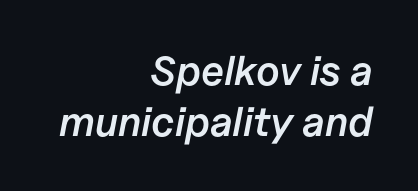
{"italic": "yes", "lean": "right", "slant_degrees": 11, "bold": "semi", "weight": "semibold", "width": "normal", "stroke_contrast": "low", "x_height": "medium", "monospaced": "no", "underline": "no", "align": "right", "line_spacing_ratio": 1.24, "letter_spacing": "normal", "letter_spacing_em": 0.0, "glyph_px": 41}
